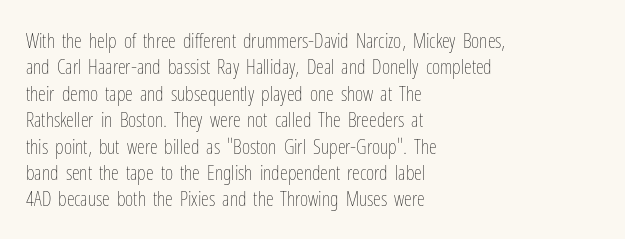
Characters remain perfectly vertical along every line. Rows of type keep a routine distance in the vertical direction. The face looks like a standard text weight, possibly lighter. Letter spacing: default. Each row of text sits above clean, open space.
